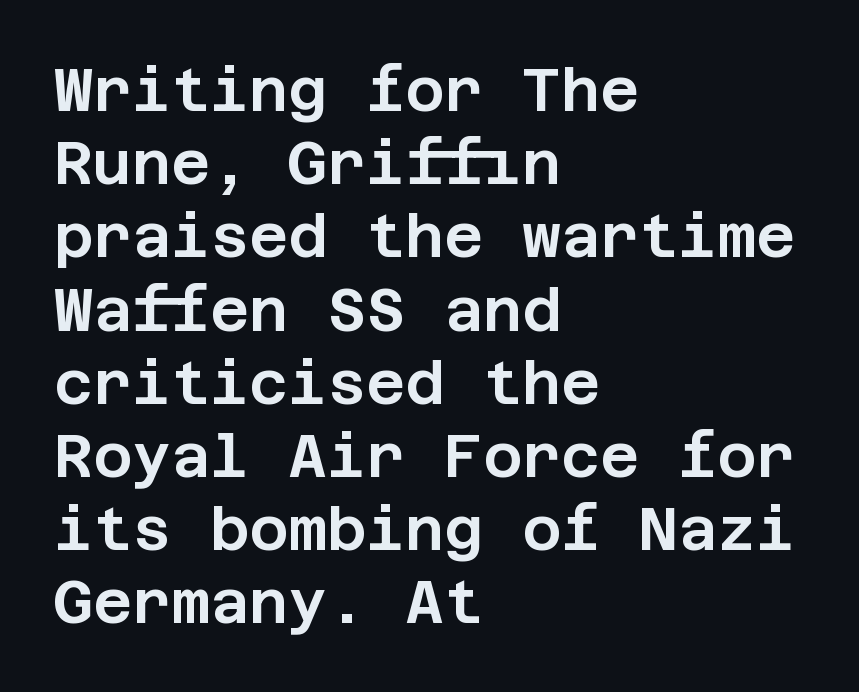
The image shows 60 px sans-serif type, upright; set left-aligned, line spacing 1.22x, normal letter spacing, not underlined; low stroke contrast and a large x-height.
